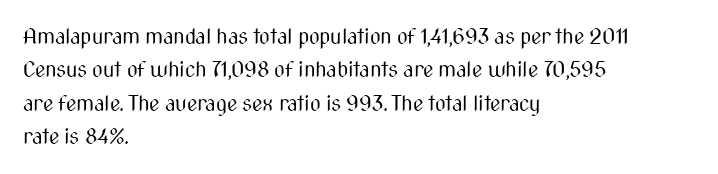
Q: Is the text bold? A: No.
Q: Is the text italic (slanted)? A: No, it is upright.
Q: Is the text underlined? A: No.
Q: How is the paragraph aligned? A: Left-aligned.
Q: Is the spacing between letters normal or unusually wide? A: Normal.
Q: Is the spacing between lines tight, normal or loose? A: Normal.
